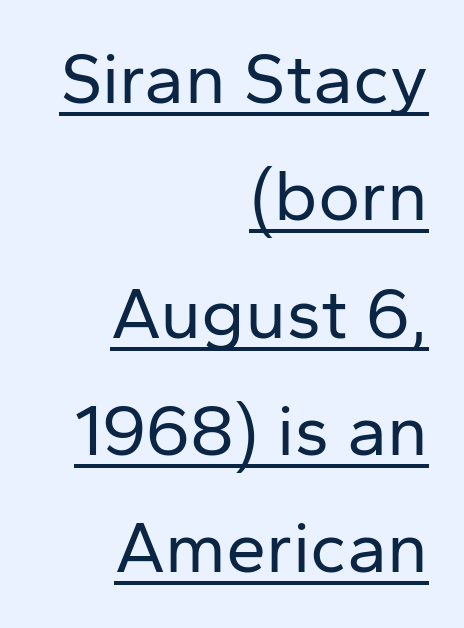
{"serif": "no", "italic": "no", "bold": "no", "weight": "regular", "width": "normal", "stroke_contrast": "low", "x_height": "medium", "monospaced": "no", "underline": "yes", "align": "right", "line_spacing": "normal", "line_spacing_ratio": 1.63, "letter_spacing": "normal", "letter_spacing_em": 0.0, "glyph_px": 72}
